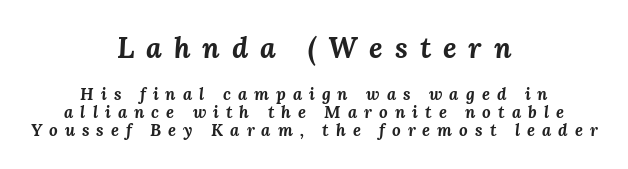
{"italic": "yes", "lean": "right", "slant_degrees": 3, "bold": "yes", "weight": "bold", "width": "normal", "stroke_contrast": "medium", "x_height": "medium", "monospaced": "no", "underline": "no", "align": "center", "line_spacing": "tight", "line_spacing_ratio": 1.06, "letter_spacing": "wide", "letter_spacing_em": 0.41, "larger_block": "first", "size_ratio": 1.71, "glyph_px": 29}
